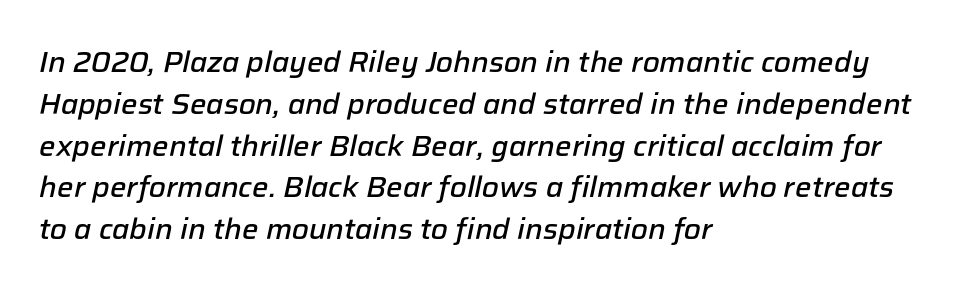
Q: Is the text bold? A: Semi-bold.
Q: Is the text italic (slanted)? A: Yes, it leans right by about 12 degrees.
Q: Is the text underlined? A: No.
Q: How is the paragraph aligned? A: Left-aligned.
Q: Is the spacing between letters normal or unusually wide? A: Normal.
Q: Is the spacing between lines tight, normal or loose? A: Normal.
Q: Width (condensed, normal, or wide)? A: Normal.
Q: Stroke contrast? A: Low.
Q: x-height? A: Medium.
Q: Monospaced? A: No.
